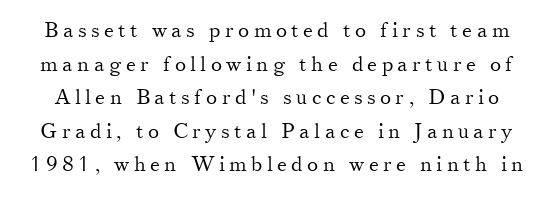
When letters stand straight like this, we call the style roman or upright. Any mark beneath the type? The region is blank. The characters are drawn with everyday or finer stroke widths. Glyph-to-glyph distance is far greater than everyday printed text. Evenly set lines give the paragraph a standard silhouette.
